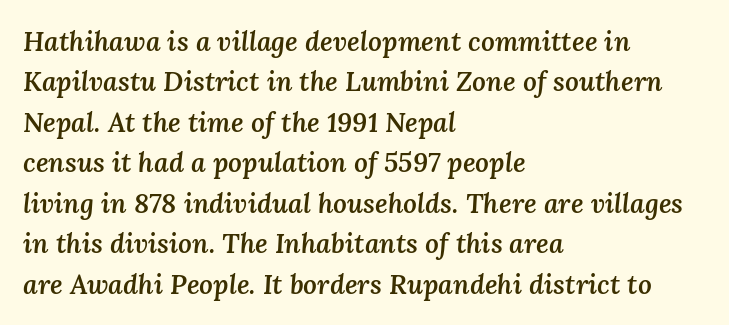
The image shows 27 px text type, italic (leaning right); set left-aligned, normal line spacing (1.5x), normal letter spacing, not underlined.
